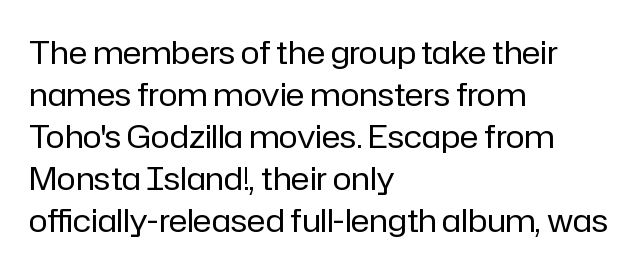
{"serif": "no", "italic": "no", "bold": "no", "weight": "regular", "width": "normal", "stroke_contrast": "low", "x_height": "medium", "monospaced": "no", "underline": "no", "align": "left", "line_spacing": "normal", "line_spacing_ratio": 1.31, "letter_spacing": "normal", "letter_spacing_em": 0.0, "glyph_px": 32}
